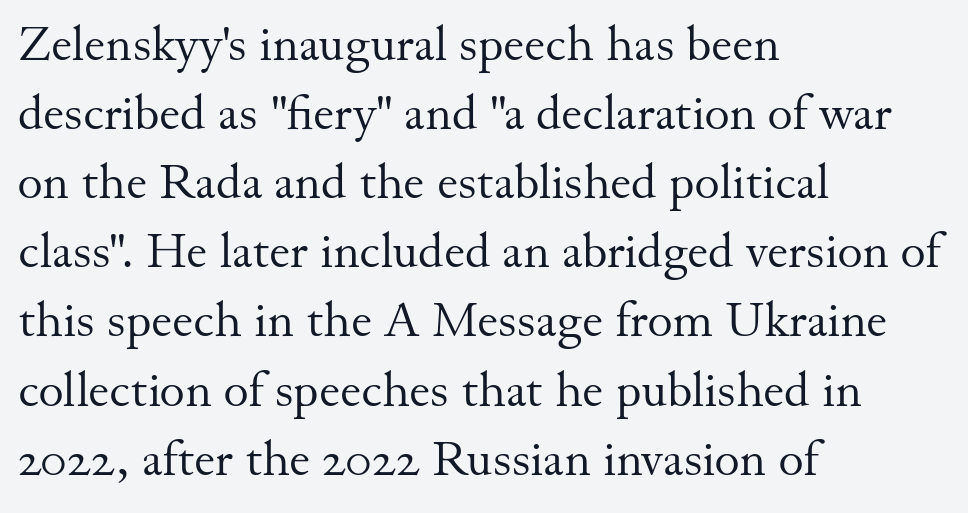
The line texture is even and compact thanks to regular tracking. No chunkiness to these letters — they're not bold. Evenly set lines give the paragraph a standard silhouette. Proportional: the letters do not fall into vertical columns.
